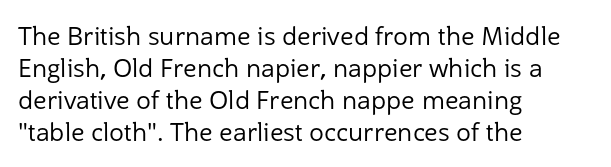
The image shows 25 px text type, upright; set left-aligned, normal line spacing (1.28x), normal letter spacing, not underlined.
